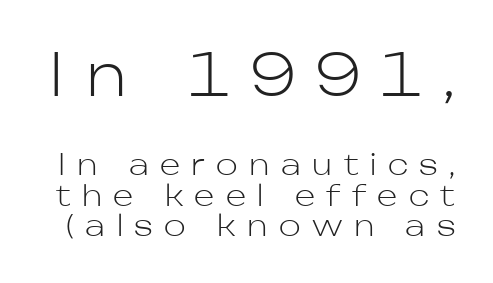
{"serif": "no", "italic": "no", "bold": "no", "weight": "light", "width": "normal", "stroke_contrast": "low", "x_height": "medium", "monospaced": "no", "underline": "no", "line_spacing": "tight", "line_spacing_ratio": 1.06, "letter_spacing": "wide", "letter_spacing_em": 0.4, "larger_block": "first", "size_ratio": 2.0, "glyph_px": 58}
